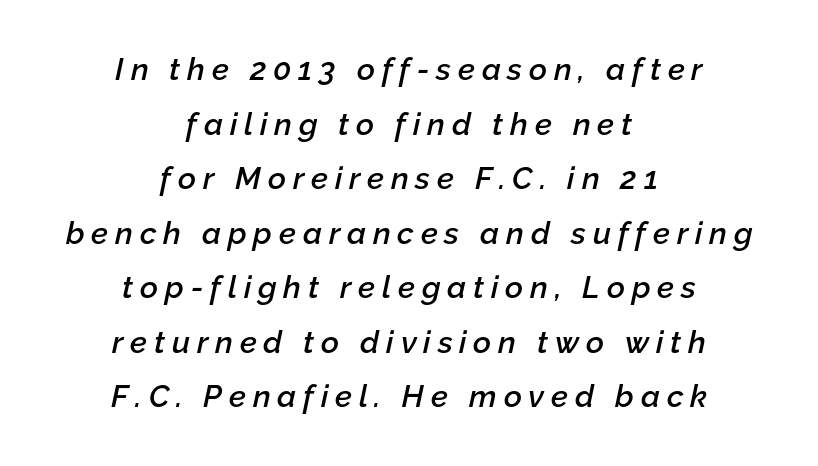
{"italic": "yes", "lean": "right", "slant_degrees": 12, "bold": "semi", "weight": "semibold", "width": "normal", "stroke_contrast": "low", "x_height": "medium", "monospaced": "no", "underline": "no", "align": "center", "line_spacing_ratio": 1.76, "letter_spacing": "wide", "letter_spacing_em": 0.22, "glyph_px": 31}
